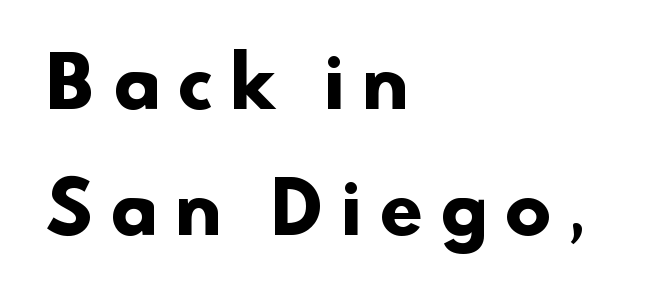
Caption: multi-line text, flush left, ragged right. Here the designer chose a conventional face with non-uniform glyph widths. Nobody drew a line under any word here. The letters are bold, with thick, heavy strokes. The characters display no serif detailing; their extremities are plain.
